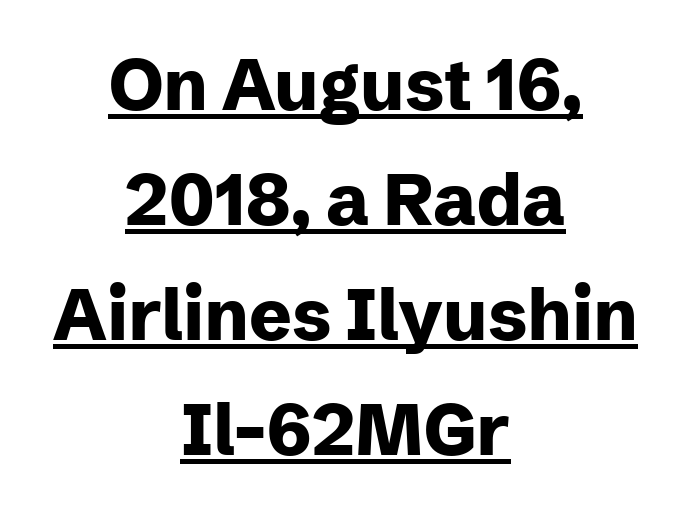
The font's upright variant was chosen for this text. The lines in this sample share a center point and differ in where they start and stop. Short note: letters normally spaced. Character widths vary here, with narrow letters taking less room than wide ones.
